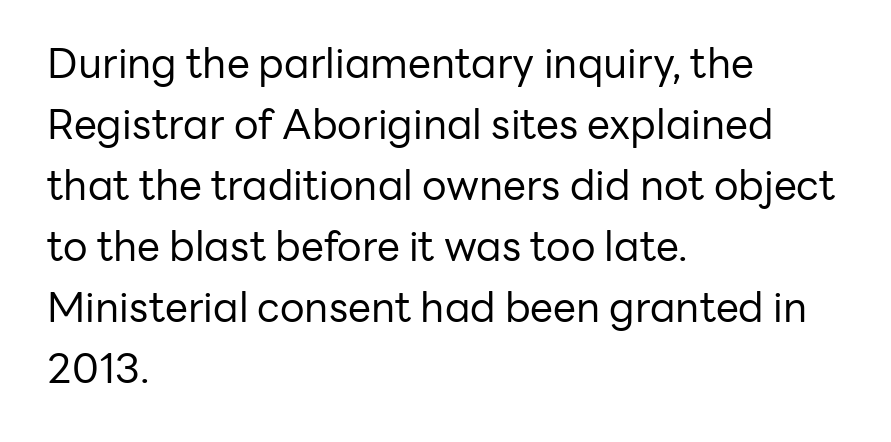
This sample has the flowing, uneven cadence of proportional lettering. This is sans-serif lettering, the kind often seen on screens and signage. This rendering leaves character spacing at its baseline value. The font's upright variant was chosen for this text. Horizontal bands of white between lines are of average thickness.
